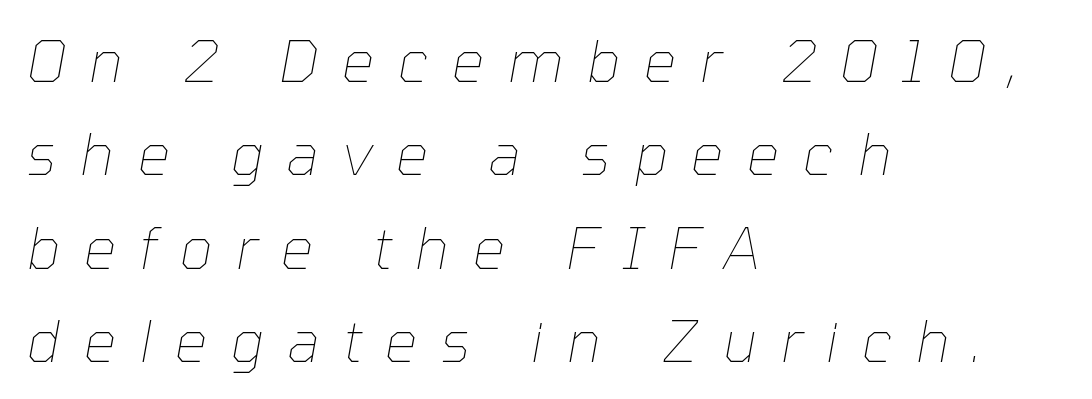
The letters advance in unequal steps, a hallmark of proportional type. Notice how the stems are inclined rather than vertical — that's the hallmark of italics. Summary of vertical rhythm: regular, with standard interline spacing. Is the letter spacing exaggerated? Yes — the characters are pushed far apart. Stems here are at most as thick as an everyday book face. Typeset ragged right — the left edge is the straight one.
